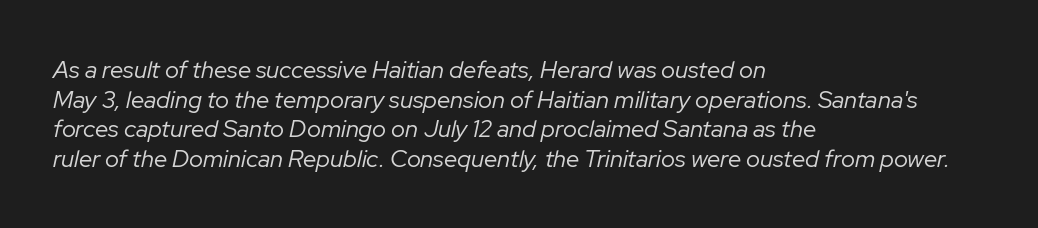
Q: Is the text bold? A: No.
Q: Is the text italic (slanted)? A: Yes, it leans right by about 12 degrees.
Q: Is the text underlined? A: No.
Q: How is the paragraph aligned? A: Left-aligned.
Q: Is the spacing between letters normal or unusually wide? A: Normal.
